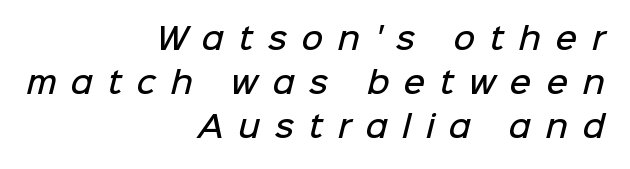
The image shows 30 px semibold sans-serif type; set right-aligned, normal line spacing (1.46x), unusually wide letter spacing (+0.48 em), not underlined; low stroke contrast and a medium x-height.
